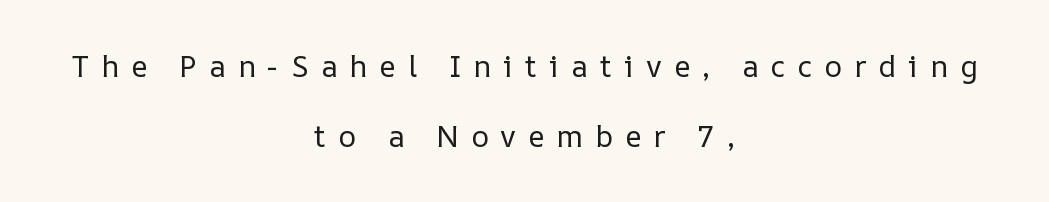
The passage shown stacks its lines with a broad gap. Here the designer chose a conventional face with non-uniform glyph widths. What stands out about the letter spacing? Its width — letters are far apart. Just letters on the line, the space beneath them empty. The rag falls on both sides of this text block equally. Quick note: not italic, upright.
